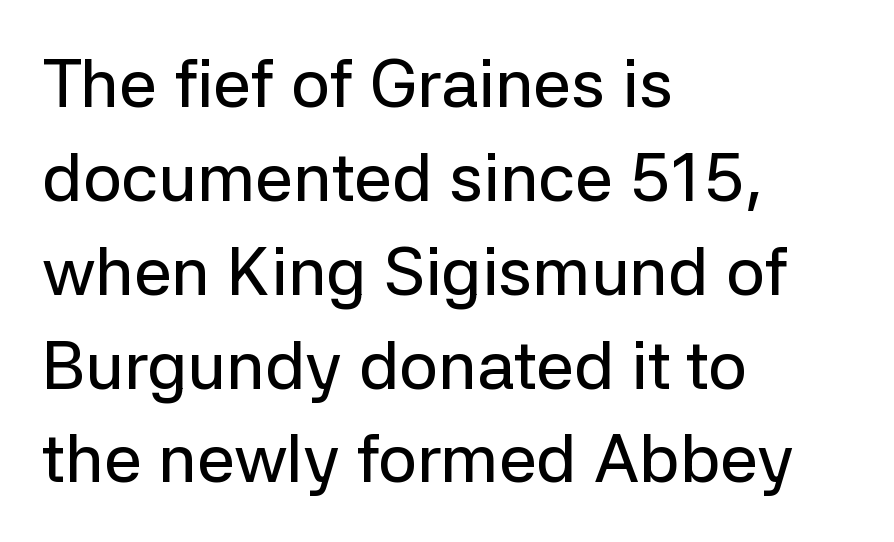
{"serif": "no", "italic": "no", "width": "normal", "stroke_contrast": "low", "x_height": "medium", "monospaced": "no", "underline": "no", "align": "left", "line_spacing": "normal", "line_spacing_ratio": 1.38, "letter_spacing": "normal", "letter_spacing_em": 0.0, "glyph_px": 68}
